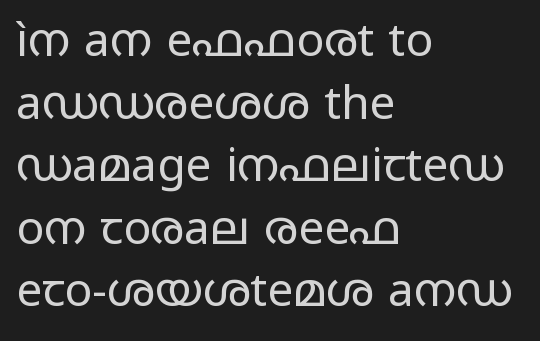
Q: Is the text bold? A: No.
Q: Is the text italic (slanted)? A: No, it is upright.
Q: Is the typeface a serif or a sans-serif typeface? A: Sans-serif.
Q: Is the text underlined? A: No.
Q: How is the paragraph aligned? A: Left-aligned.
Q: Is the spacing between letters normal or unusually wide? A: Normal.
Q: Is the spacing between lines tight, normal or loose? A: Normal.
Q: Width (condensed, normal, or wide)? A: Wide.
Q: Stroke contrast? A: Low.
Q: x-height? A: Medium.
Q: Monospaced? A: No.
